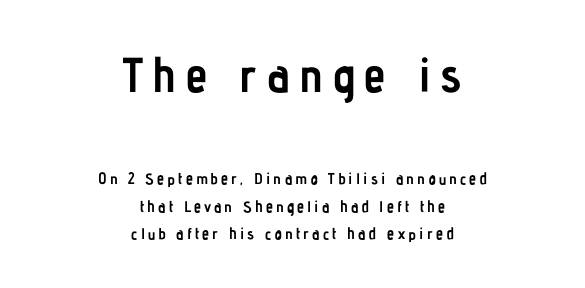
Q: Is the text bold? A: Yes.
Q: Is the text italic (slanted)? A: No, it is upright.
Q: Is the typeface a serif or a sans-serif typeface? A: Sans-serif.
Q: Is the text underlined? A: No.
Q: How is the paragraph aligned? A: Centered.
Q: Which block of text is set in a larger size, the first (top) or the second (bottom)? A: The first (top) one.
Q: Width (condensed, normal, or wide)? A: Condensed.
Q: Stroke contrast? A: Low.
Q: x-height? A: Medium.
Q: Monospaced? A: No.
